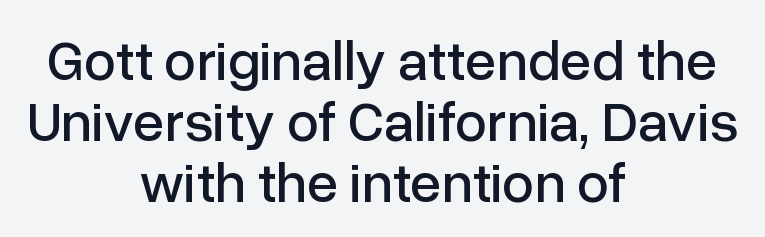
The tracking reads as untouched default to a designer's eye. The face used here is proportionally spaced, like ordinary book or web type. A bare baseline throughout the passage. This is roman type, the default non-slanted kind. The compositor balanced each line on the midline. Compared with typical paragraphs, the rows here are closer together.
